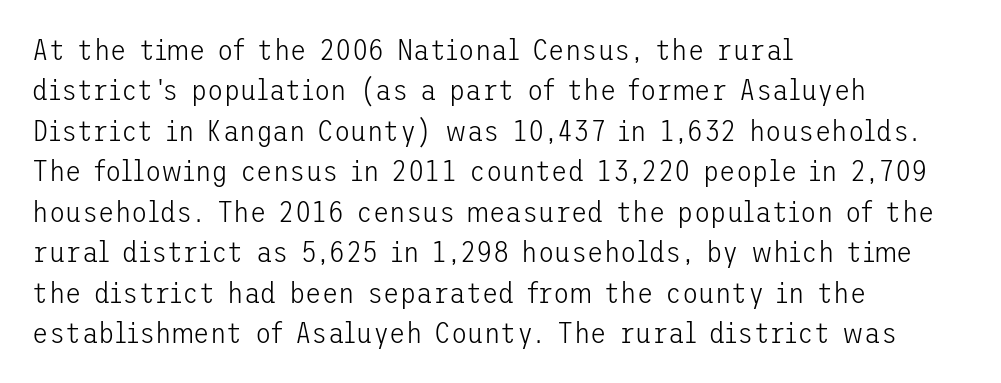
{"serif": "no", "italic": "no", "bold": "no", "weight": "light", "width": "normal", "stroke_contrast": "low", "x_height": "medium", "underline": "no", "align": "left", "line_spacing": "normal", "line_spacing_ratio": 1.35, "letter_spacing": "normal", "letter_spacing_em": 0.0, "glyph_px": 30}
